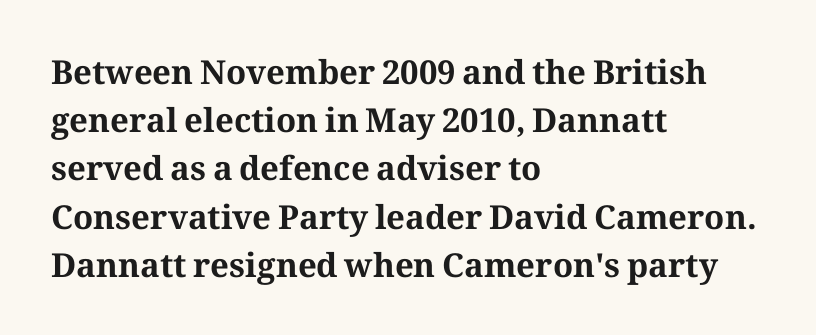
Q: Is the text bold? A: Yes.
Q: Is the text italic (slanted)? A: No, it is upright.
Q: Is the typeface a serif or a sans-serif typeface? A: Serif.
Q: Is the text underlined? A: No.
Q: How is the paragraph aligned? A: Left-aligned.
Q: Is the spacing between letters normal or unusually wide? A: Normal.
Q: Is the spacing between lines tight, normal or loose? A: Normal.
Q: Width (condensed, normal, or wide)? A: Normal.
Q: Stroke contrast? A: Medium.
Q: x-height? A: Medium.
Q: Monospaced? A: No.
